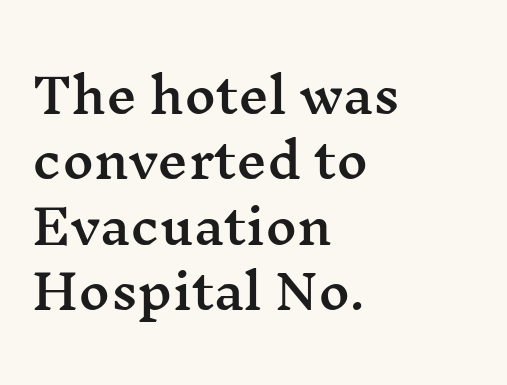
{"serif": "yes", "italic": "no", "width": "wide", "stroke_contrast": "medium", "x_height": "medium", "monospaced": "no", "underline": "no", "align": "left", "line_spacing": "normal", "line_spacing_ratio": 1.36, "letter_spacing": "normal", "letter_spacing_em": 0.0, "glyph_px": 48}
